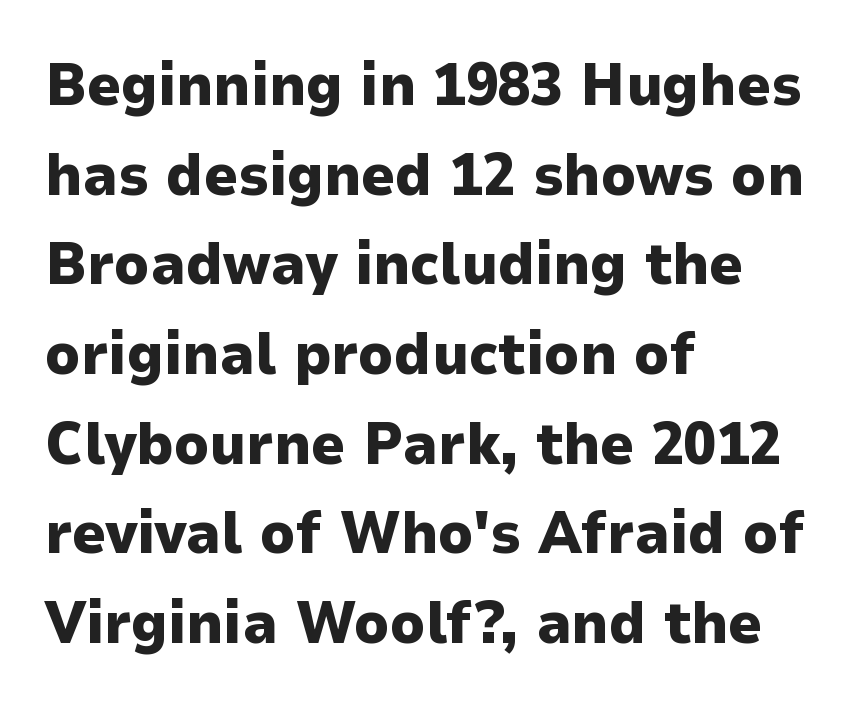
Q: Is the text bold? A: Yes.
Q: Is the text italic (slanted)? A: No, it is upright.
Q: Is the typeface a serif or a sans-serif typeface? A: Sans-serif.
Q: Is the text underlined? A: No.
Q: How is the paragraph aligned? A: Left-aligned.
Q: Is the spacing between letters normal or unusually wide? A: Normal.
Q: Is the spacing between lines tight, normal or loose? A: Normal.
Q: Width (condensed, normal, or wide)? A: Normal.
Q: Stroke contrast? A: Low.
Q: x-height? A: Medium.
Q: Monospaced? A: No.
